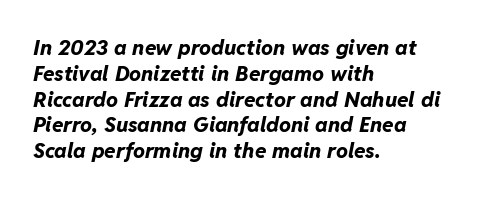
Q: Is the text bold? A: Yes.
Q: Is the text italic (slanted)? A: Yes, it leans right by about 11 degrees.
Q: Is the text underlined? A: No.
Q: How is the paragraph aligned? A: Left-aligned.
Q: Is the spacing between letters normal or unusually wide? A: Normal.
